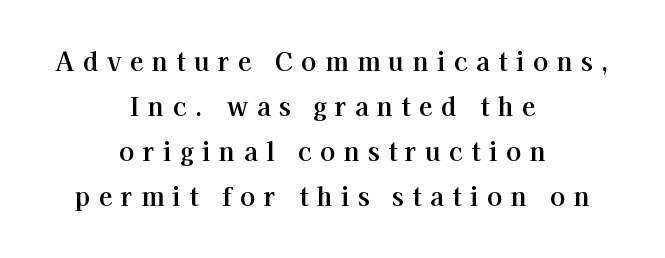
Q: Is the text italic (slanted)? A: No, it is upright.
Q: Is the text underlined? A: No.
Q: How is the paragraph aligned? A: Centered.
Q: Is the spacing between letters normal or unusually wide? A: Unusually wide.
